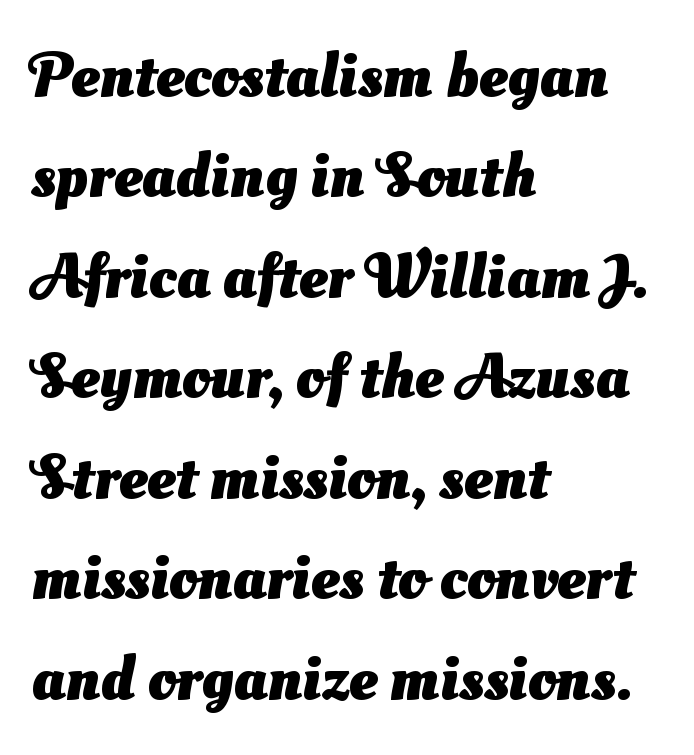
The leading is moderate, giving the passage an even texture. Regarding serifs, this sample does without them. Proportional: the letters do not fall into vertical columns. Students, note that the glyphs here touch the page at normal intervals.
